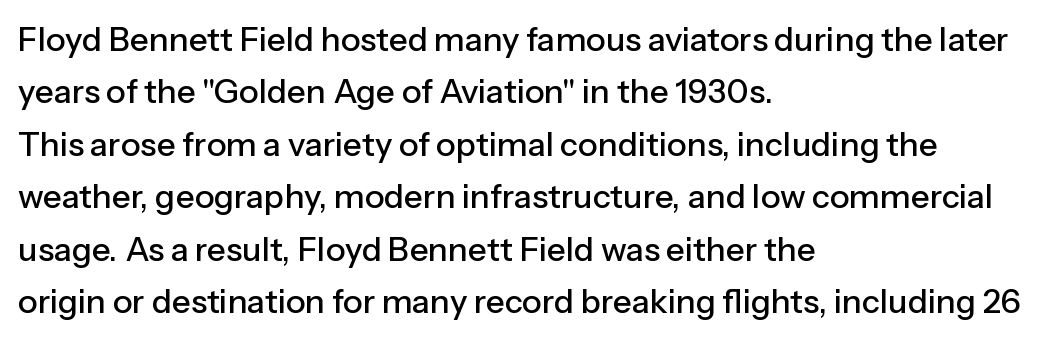
Q: Is the text italic (slanted)? A: No, it is upright.
Q: Is the typeface a serif or a sans-serif typeface? A: Sans-serif.
Q: Is the text underlined? A: No.
Q: How is the paragraph aligned? A: Left-aligned.
Q: Is the spacing between letters normal or unusually wide? A: Normal.
Q: Is the spacing between lines tight, normal or loose? A: Normal.
Q: Width (condensed, normal, or wide)? A: Normal.
Q: Stroke contrast? A: Low.
Q: x-height? A: Medium.
Q: Monospaced? A: No.
